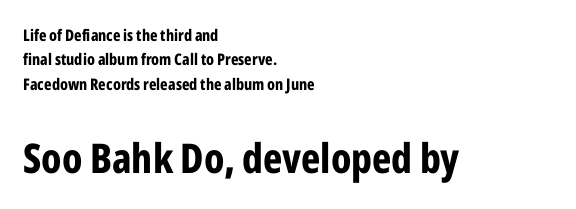
Left-aligned paragraph, ragged on the right. The following chunk of copy outweighs the initial chunk in type size. If you measured baseline to baseline, you'd find a middling distance. Regarding serifs, this sample does without them. The axis of the letterforms is exactly vertical. The area under the type is left untouched.
